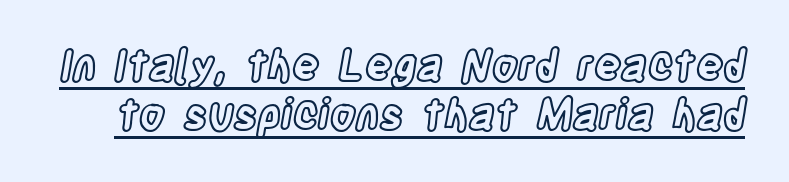
The image shows 42 px condensed type; set line spacing 1.16x, normal letter spacing, underlined; a large x-height.
